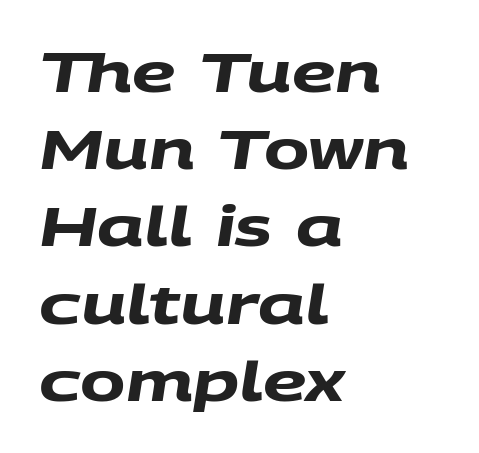
The image shows 54 px heavy, wide sans-serif type; set left-aligned, normal line spacing (1.43x), normal letter spacing, not underlined; medium stroke contrast and a large x-height.
